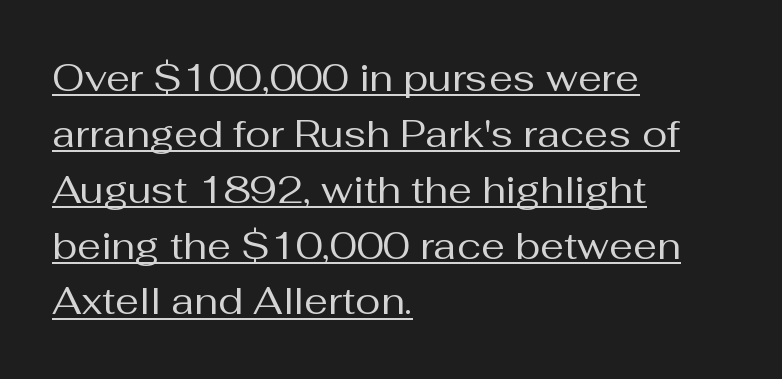
The image shows 38 px regular-weight sans-serif type, upright; set left-aligned, normal line spacing (1.47x), normal letter spacing, underlined; medium stroke contrast and a medium x-height.
